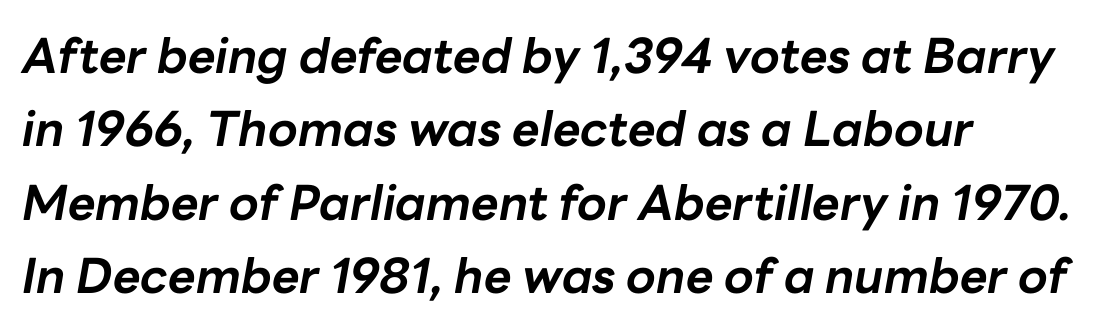
Students, observe: this is what conventionally led text looks like. Caption: bold face, heavy strokes. Emphasis-style slanted type is in use. Descender tails drop into unmarked territory.
